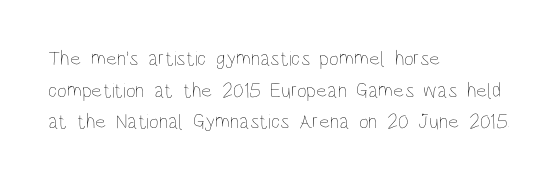
Style check: upright. Leftover space on each line is placed entirely after the last word. The rows are spaced the way most documents space them. The font is comparable to plain body text, perhaps lighter. Honestly, there is no underline to notice here at all. Nobody touched the tracking dial on this one.
